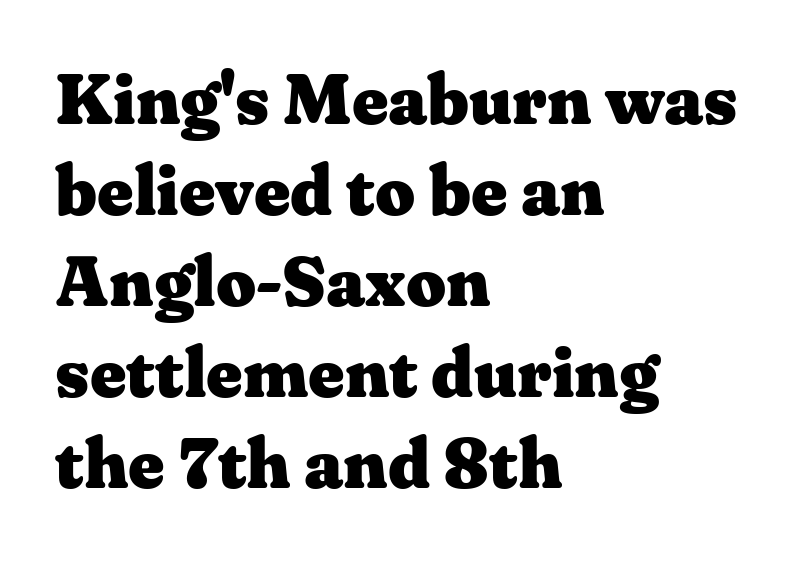
Q: Is the text bold? A: Yes.
Q: Is the text italic (slanted)? A: No, it is upright.
Q: Is the typeface a serif or a sans-serif typeface? A: Serif.
Q: Is the text underlined? A: No.
Q: How is the paragraph aligned? A: Left-aligned.
Q: Is the spacing between letters normal or unusually wide? A: Normal.
Q: Is the spacing between lines tight, normal or loose? A: Normal.
Q: Width (condensed, normal, or wide)? A: Wide.
Q: Stroke contrast? A: Medium.
Q: x-height? A: Medium.
Q: Monospaced? A: No.
